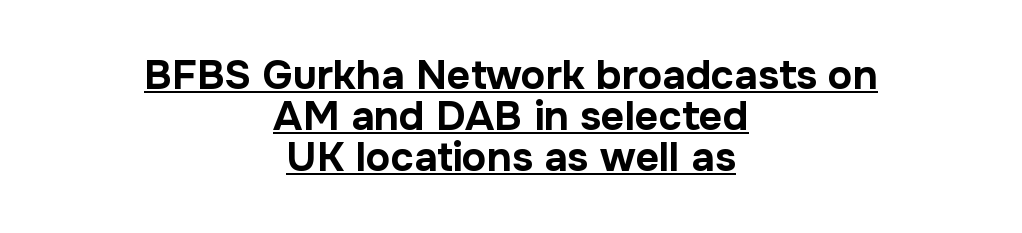
The image shows 41 px bold sans-serif type, upright; set centered, tight line spacing (1.0x), normal letter spacing, underlined; low stroke contrast and a medium x-height.
